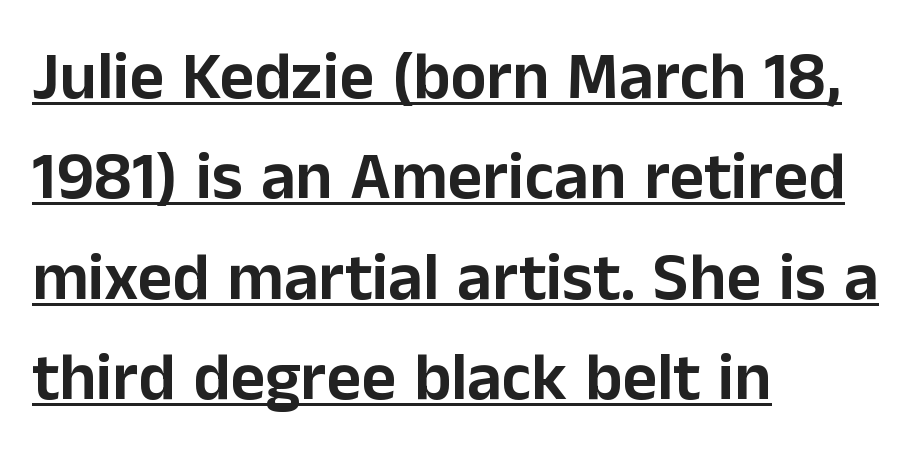
Q: Is the text italic (slanted)? A: No, it is upright.
Q: Is the typeface a serif or a sans-serif typeface? A: Sans-serif.
Q: Is the text underlined? A: Yes.
Q: How is the paragraph aligned? A: Left-aligned.
Q: Is the spacing between letters normal or unusually wide? A: Normal.
Q: Is the spacing between lines tight, normal or loose? A: Normal.
Q: Width (condensed, normal, or wide)? A: Normal.
Q: Stroke contrast? A: Low.
Q: x-height? A: Medium.
Q: Monospaced? A: No.
